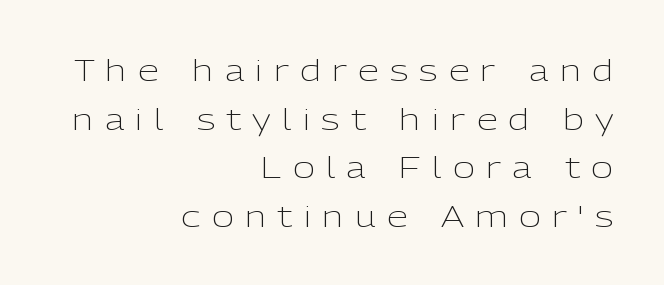
Leading matches the norm, producing a regular column. Spacing verdict: proportional, widths tailored to each character. Does extra space separate the letters? Yes, quite a lot of it. This is roman type, the default non-slanted kind. This reads as an unemphasized weight, regular at the heaviest.
